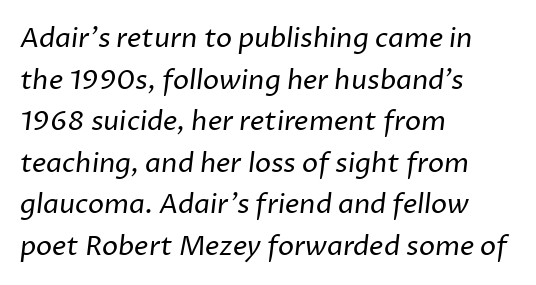
Here the glyphs are tracked normally, forming tight word shapes. This block has exactly the height ordinary leading produces. The setting favours the left margin, as ordinary paragraphs usually do. Type without underlining.
